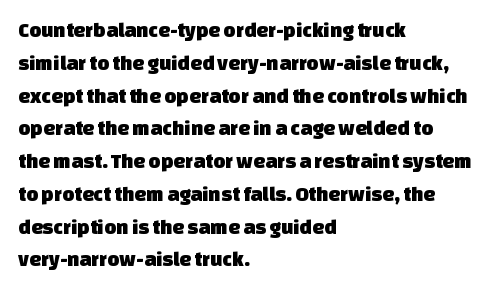
The image shows 21 px text type; set left-aligned, normal line spacing (1.56x), normal letter spacing, not underlined.
